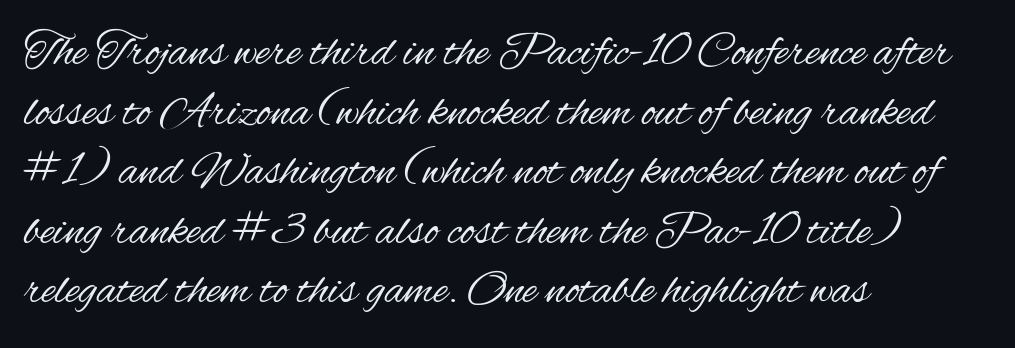
Q: Is the text bold? A: No.
Q: Is the text italic (slanted)? A: Yes.
Q: Is the typeface a serif or a sans-serif typeface? A: Sans-serif.
Q: Is the text underlined? A: No.
Q: How is the paragraph aligned? A: Left-aligned.
Q: Is the spacing between letters normal or unusually wide? A: Normal.
Q: Width (condensed, normal, or wide)? A: Condensed.
Q: Stroke contrast? A: Medium.
Q: x-height? A: Small.
Q: Monospaced? A: No.
